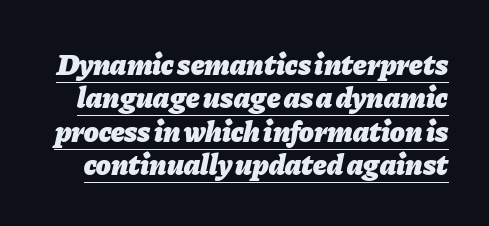
The face used here is proportionally spaced, like ordinary book or web type. Compared with ordinary roman type, these characters are visibly tilted. What weight is shown? A full bold with thick strokes. In terms of letterspacing, this is plain default setting. Compared with undecorated copy, this sample adds a rule below the words. Whoever set this chose condensed vertical rhythm over breathing room.
